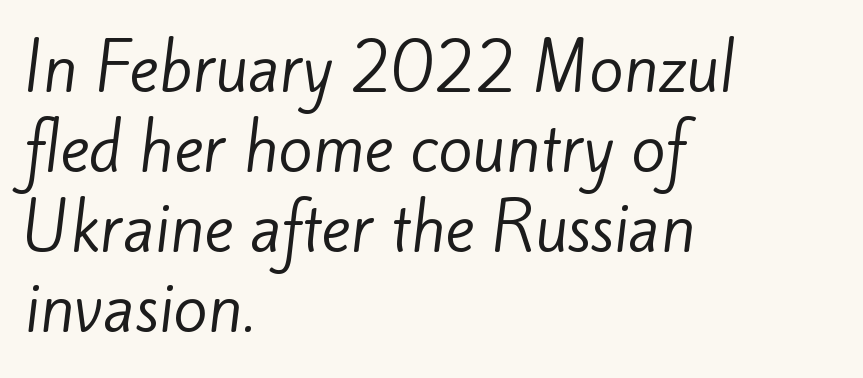
Q: Is the text bold? A: No.
Q: Is the typeface a serif or a sans-serif typeface? A: Sans-serif.
Q: Is the text underlined? A: No.
Q: How is the paragraph aligned? A: Left-aligned.
Q: Is the spacing between letters normal or unusually wide? A: Normal.
Q: Is the spacing between lines tight, normal or loose? A: Normal.
Q: Width (condensed, normal, or wide)? A: Normal.
Q: Stroke contrast? A: Low.
Q: x-height? A: Small.
Q: Monospaced? A: No.
